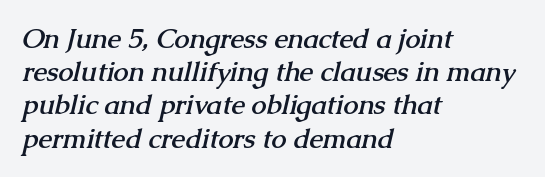
The image shows 27 px bold type; set left-aligned, line spacing 1.23x, normal letter spacing, not underlined.
